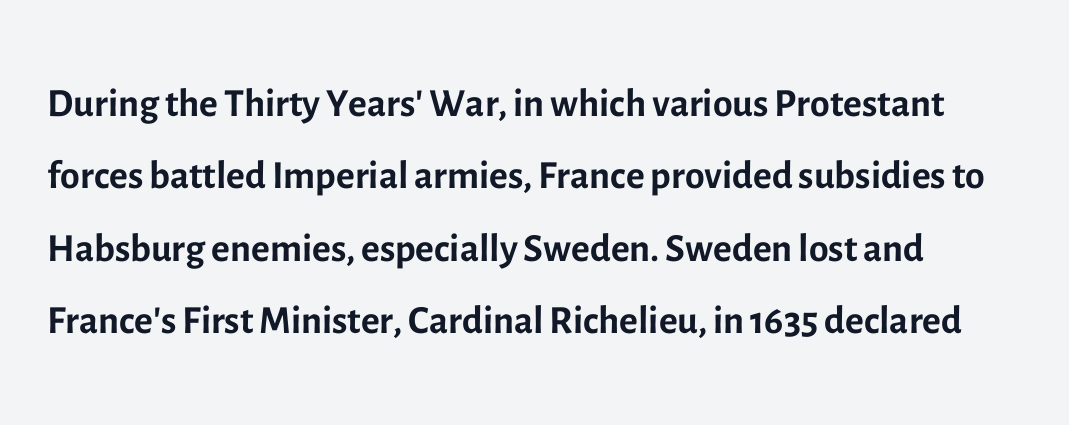
Each letter keeps its own natural width here, so spacing adapts to shape. Is the stroke heavy? The answer is a plain regular-or-lighter. Glance below the letters and you will spot only blank space. Quick note: not italic, upright.
